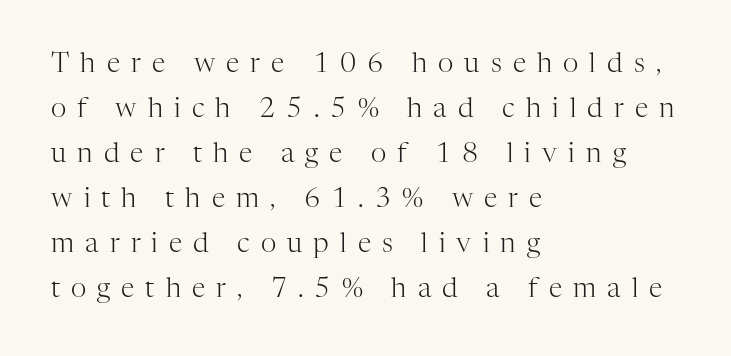
Q: Is the text bold? A: No.
Q: Is the text italic (slanted)? A: No, it is upright.
Q: Is the text underlined? A: No.
Q: How is the paragraph aligned? A: Left-aligned.
Q: Is the spacing between letters normal or unusually wide? A: Unusually wide.
Q: Is the spacing between lines tight, normal or loose? A: Normal.
